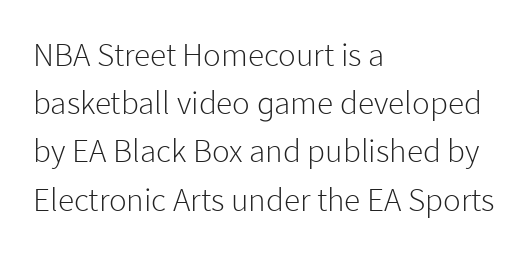
The image shows 33 px light sans-serif type, upright; set left-aligned, normal line spacing (1.46x), normal letter spacing, not underlined; low stroke contrast and a medium x-height.
